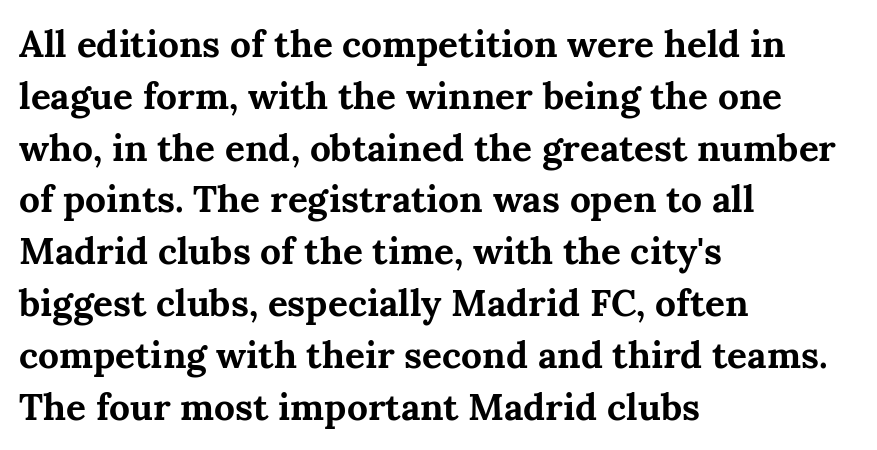
The image shows 37 px bold serif type, upright; set left-aligned, normal line spacing (1.4x), normal letter spacing, not underlined; medium stroke contrast and a medium x-height.
